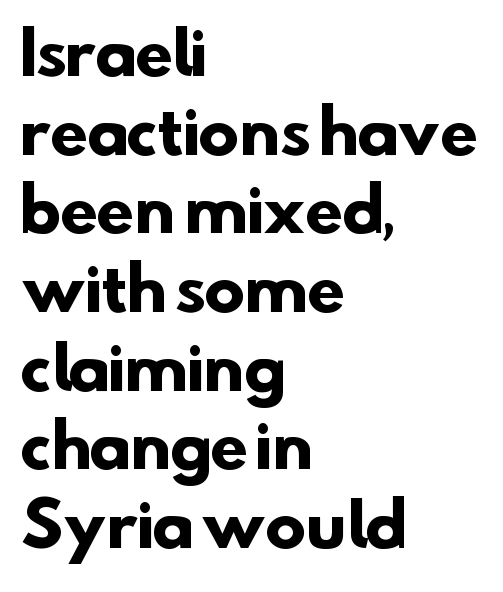
{"serif": "no", "bold": "yes", "weight": "heavy", "width": "normal", "stroke_contrast": "low", "x_height": "small", "monospaced": "no", "underline": "no", "align": "left", "line_spacing": "normal", "line_spacing_ratio": 1.29, "letter_spacing": "normal", "letter_spacing_em": 0.0, "glyph_px": 61}
